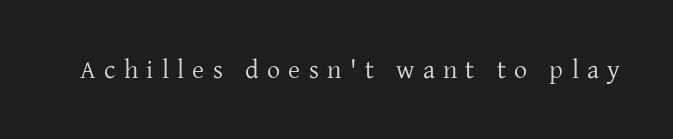
The image shows 26 px text type, upright; set unusually wide letter spacing (+0.32 em), not underlined.
